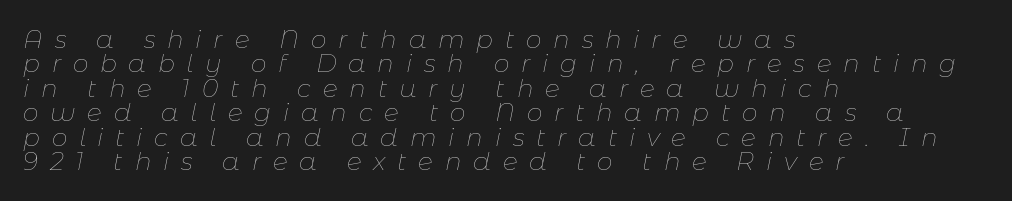
{"italic": "yes", "lean": "right", "slant_degrees": 11, "bold": "no", "underline": "no", "align": "left", "line_spacing": "tight", "line_spacing_ratio": 0.98, "letter_spacing": "wide", "letter_spacing_em": 0.47, "glyph_px": 25}
